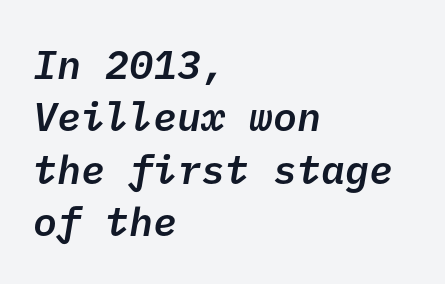
The image shows 40 px semibold sans-serif type; set left-aligned, normal line spacing (1.31x), normal letter spacing, not underlined; low stroke contrast and a medium x-height.
